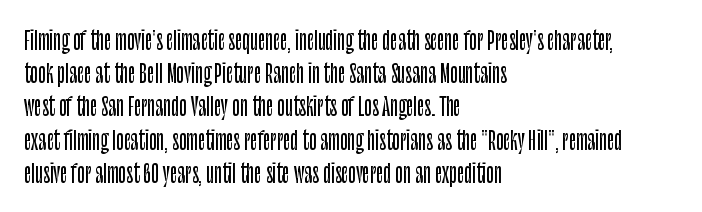
Students, observe: this is what conventionally led text looks like. Look at the tracking — it's just the regular setting, nothing added. The paragraph has a hard left edge and a soft right edge. Check under the words: just untouched page. The lettering holds an erect, upright posture throughout.
